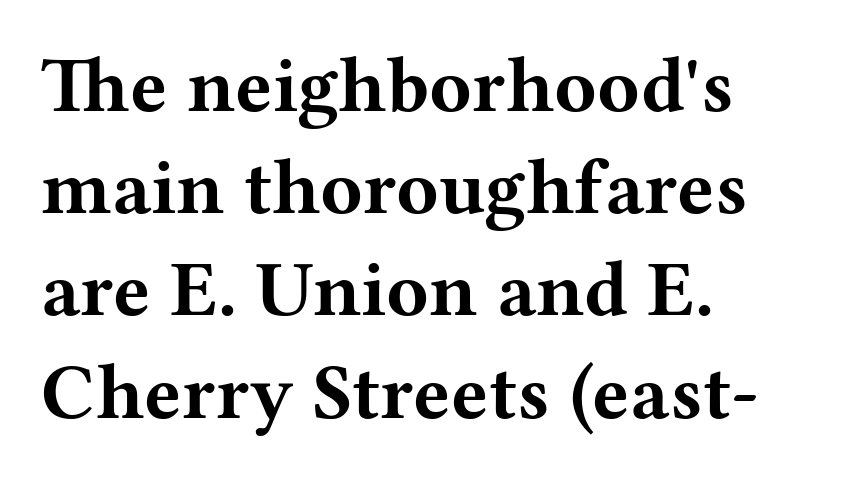
This sample has the flowing, uneven cadence of proportional lettering. A typesetter would call this zero additional tracking. Leading matches the norm, producing a regular column. Each letter's strokes conclude with small projecting serifs. The typesetting leans heavy: a genuine bold.
